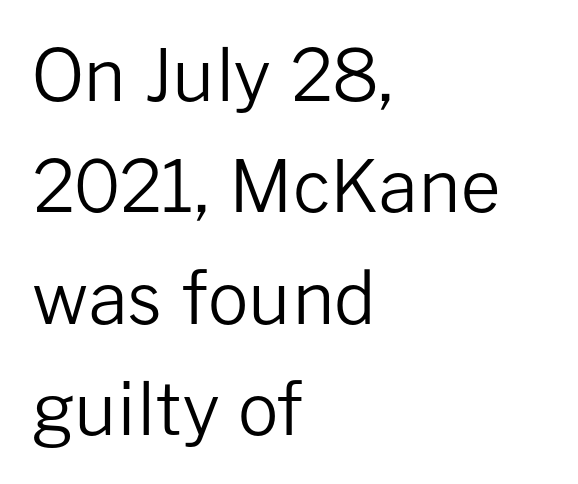
The rendering keeps characters at their native spacing. The axis of the letterforms is exactly vertical. In CSS terms this would be text-align: left. A typesetter would call this proportional, since set widths differ per character. Stems here are at most as thick as an everyday book face. Horizontal bands of white between lines are of average thickness.
